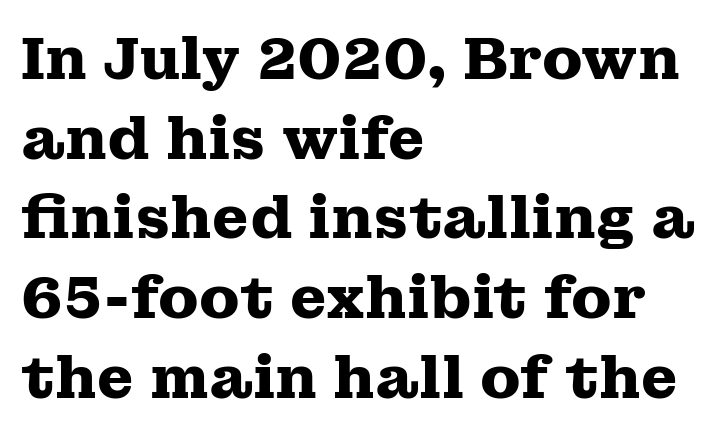
{"serif": "yes", "italic": "no", "bold": "yes", "weight": "heavy", "width": "wide", "stroke_contrast": "medium", "x_height": "medium", "monospaced": "no", "underline": "no", "align": "left", "line_spacing": "normal", "line_spacing_ratio": 1.35, "letter_spacing": "normal", "letter_spacing_em": 0.0, "glyph_px": 59}
